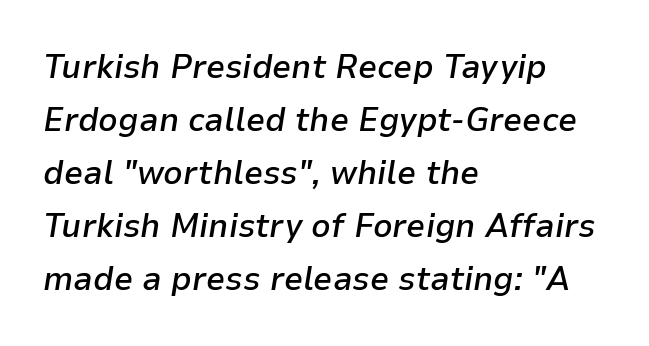
Think of a printed novel: that variable character pitch is what you see here. One-word summary of the alignment: left. A semibold gives these letters moderate extra thickness, short of bold. Compared with ordinary roman type, these characters are visibly tilted. The rendering uses a moderate line-height, typical for paragraphs. The string is rendered with underlining switched off.
